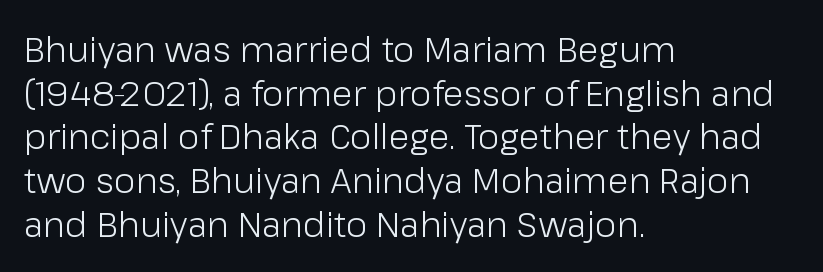
{"serif": "no", "italic": "no", "bold": "no", "weight": "light", "width": "normal", "stroke_contrast": "low", "x_height": "medium", "monospaced": "no", "underline": "no", "align": "left", "line_spacing": "normal", "line_spacing_ratio": 1.25, "letter_spacing": "normal", "letter_spacing_em": 0.0, "glyph_px": 35}
